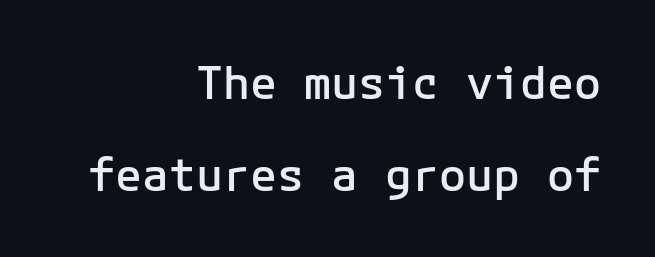
The image shows 45 px semibold sans-serif type, upright; set right-aligned, loose line spacing (2.05x), normal letter spacing, not underlined; low stroke contrast and a medium x-height.
